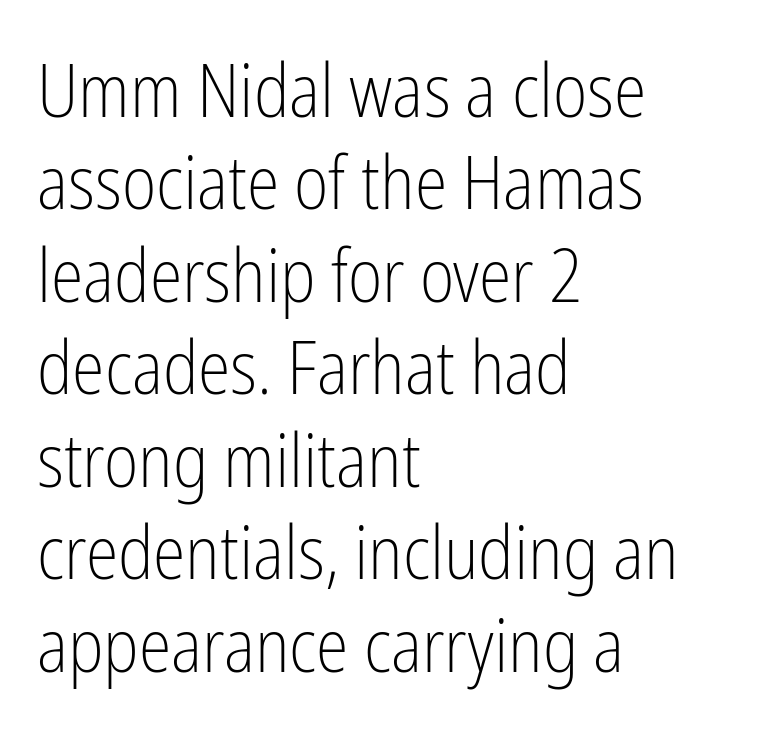
Q: Is the text bold? A: No.
Q: Is the text italic (slanted)? A: No, it is upright.
Q: Is the typeface a serif or a sans-serif typeface? A: Sans-serif.
Q: Is the text underlined? A: No.
Q: How is the paragraph aligned? A: Left-aligned.
Q: Is the spacing between letters normal or unusually wide? A: Normal.
Q: Is the spacing between lines tight, normal or loose? A: Normal.
Q: Width (condensed, normal, or wide)? A: Condensed.
Q: Stroke contrast? A: Low.
Q: x-height? A: Medium.
Q: Monospaced? A: No.
